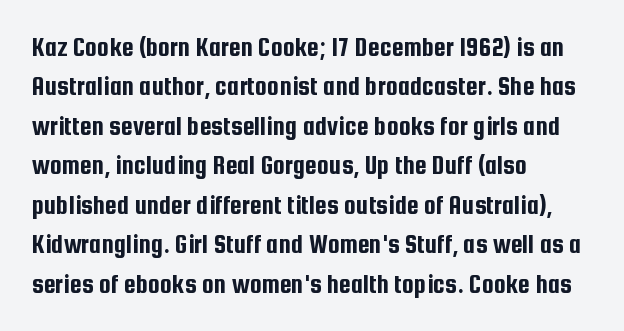
Q: Is the text italic (slanted)? A: No, it is upright.
Q: Is the text underlined? A: No.
Q: How is the paragraph aligned? A: Left-aligned.
Q: Is the spacing between letters normal or unusually wide? A: Normal.
Q: Is the spacing between lines tight, normal or loose? A: Normal.
